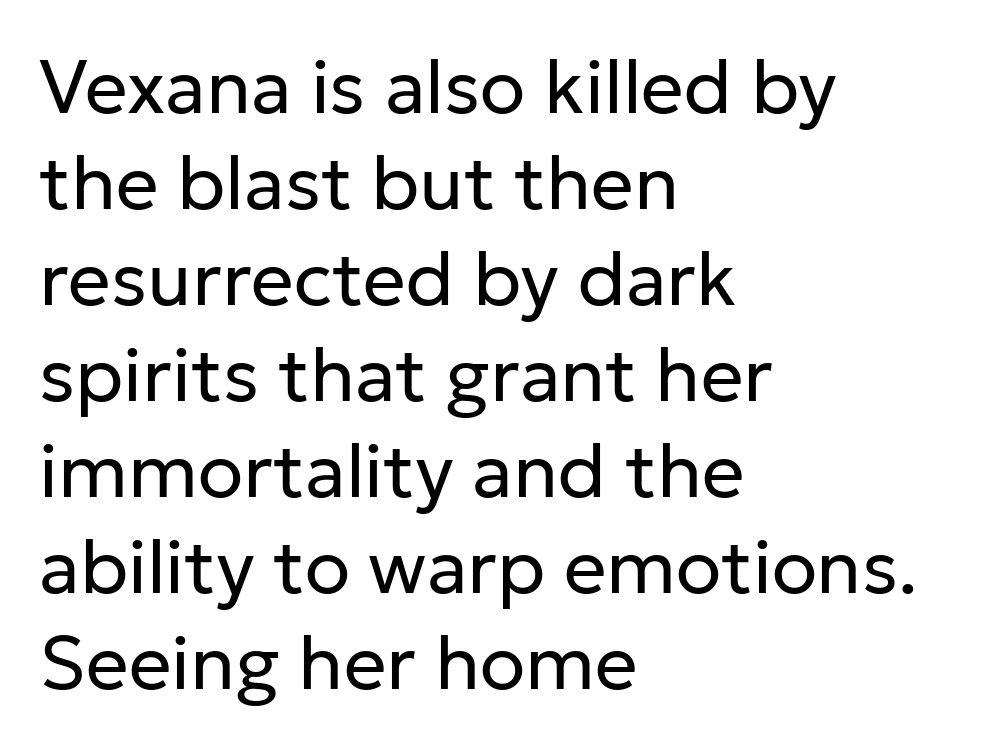
Q: Is the text bold? A: No.
Q: Is the text italic (slanted)? A: No, it is upright.
Q: Is the typeface a serif or a sans-serif typeface? A: Sans-serif.
Q: Is the text underlined? A: No.
Q: How is the paragraph aligned? A: Left-aligned.
Q: Is the spacing between letters normal or unusually wide? A: Normal.
Q: Is the spacing between lines tight, normal or loose? A: Normal.
Q: Width (condensed, normal, or wide)? A: Normal.
Q: Stroke contrast? A: Low.
Q: x-height? A: Medium.
Q: Monospaced? A: No.
